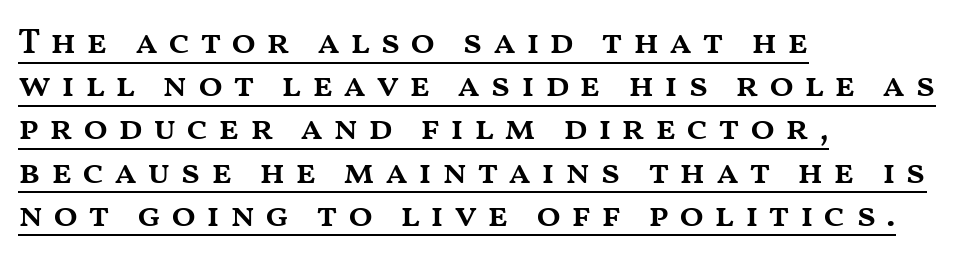
Emphasis is given by a line drawn under the lettering. Compared with a centered layout, this one pins lines to the left instead. What weight is shown? A semibold, between regular and bold. Character widths vary here, with narrow letters taking less room than wide ones. Loose tracking; the words dissolve into strings of separated letters. Italic: no, the glyphs are upright roman.
